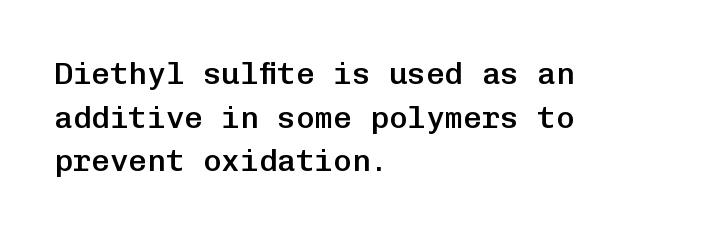
Q: Is the text bold? A: Semi-bold.
Q: Is the text italic (slanted)? A: No, it is upright.
Q: Is the typeface a serif or a sans-serif typeface? A: Sans-serif.
Q: Is the text underlined? A: No.
Q: How is the paragraph aligned? A: Left-aligned.
Q: Is the spacing between letters normal or unusually wide? A: Normal.
Q: Is the spacing between lines tight, normal or loose? A: Normal.
Q: Width (condensed, normal, or wide)? A: Normal.
Q: Stroke contrast? A: Low.
Q: x-height? A: Medium.
Q: Monospaced? A: Yes.
